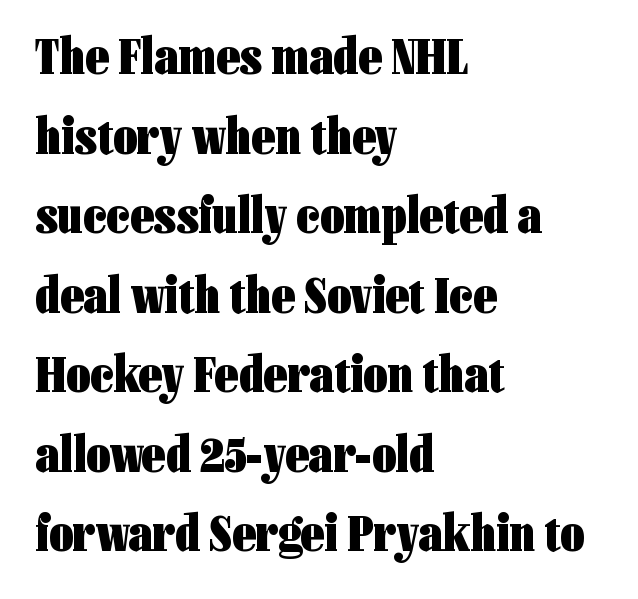
{"serif": "no", "italic": "no", "bold": "yes", "weight": "heavy", "width": "condensed", "stroke_contrast": "low", "x_height": "medium", "monospaced": "no", "underline": "no", "align": "left", "line_spacing": "normal", "line_spacing_ratio": 1.53, "letter_spacing": "normal", "letter_spacing_em": 0.0, "glyph_px": 52}
